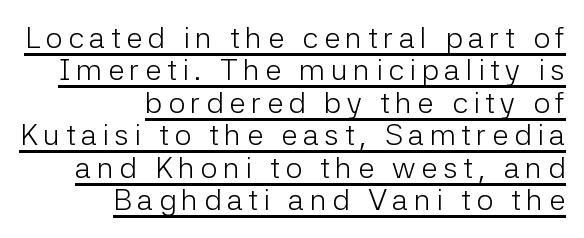
The image shows 30 px light sans-serif type, upright; set right-aligned, tight line spacing (1.08x), underlined; low stroke contrast and a medium x-height.
